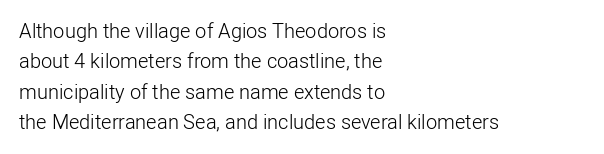
The typesetting does not lean heavy: it is not bold. Words appear dense and cohesive because spacing is normal. Every character sits straight up, as roman type does. What's the leading like? Ordinary, nothing unusual. Glance below the letters and you will spot only blank space.
